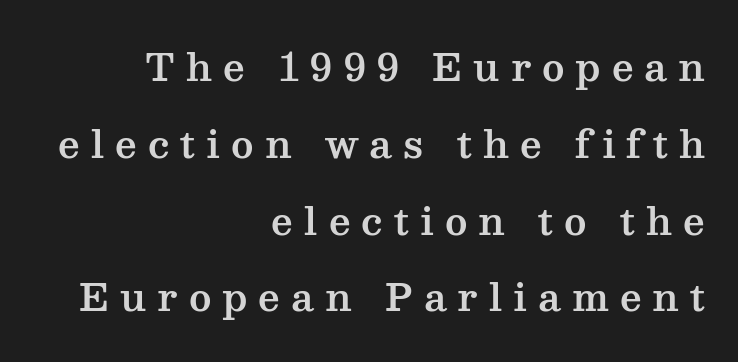
Spacing verdict: proportional, widths tailored to each character. The tracking jumps out immediately: characters are airy and widely separated. Look at the bottom of the vertical strokes: they flare into serifs here. Every stem runs plumb, perpendicular to the baseline. Any mark beneath the type? The region is blank.
